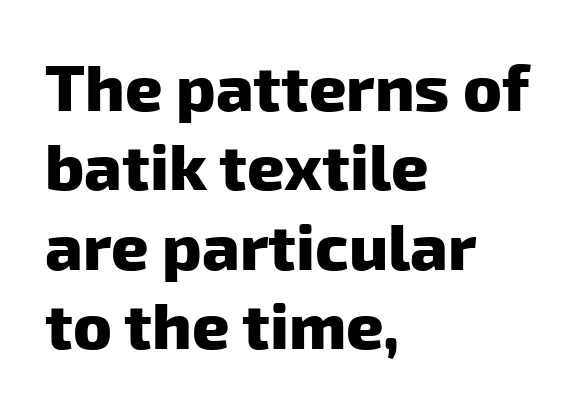
Caption: bold face, heavy strokes. Is the letter spacing exaggerated? No — it looks like the ordinary default. Do the characters align in a grid? No, the font is proportional. The lines in this sample share a left origin and differ only in where they stop. I'd call this a sans setting — the letters go barefoot. Check the space under the baseline: it is left empty.
